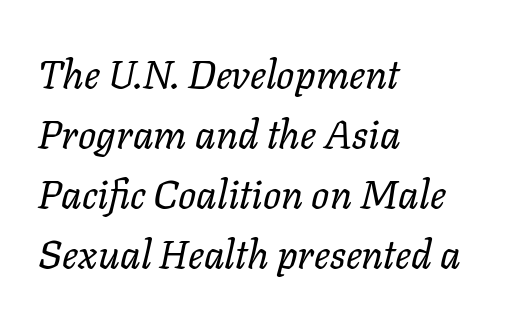
The space beneath each line is pristine and unruled. The gaps between neighbouring characters are ordinary and unremarkable. The space between consecutive lines is moderate. Observe the lean: these are italic letterforms. Stems and bowls with no extra thickness — not bold. The passage shown is typed in a proportional face where columns would drift.
